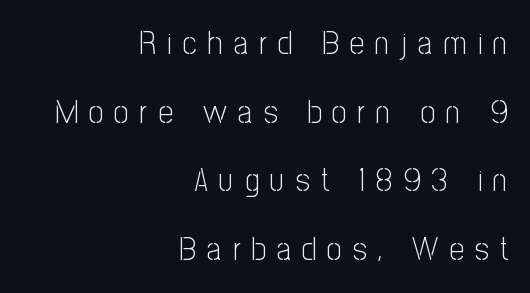
Q: Is the text bold? A: No.
Q: Is the text italic (slanted)? A: No, it is upright.
Q: Is the typeface a serif or a sans-serif typeface? A: Sans-serif.
Q: Is the text underlined? A: No.
Q: How is the paragraph aligned? A: Right-aligned.
Q: Is the spacing between letters normal or unusually wide? A: Unusually wide.
Q: Is the spacing between lines tight, normal or loose? A: Loose.
Q: Width (condensed, normal, or wide)? A: Condensed.
Q: Stroke contrast? A: Low.
Q: x-height? A: Medium.
Q: Monospaced? A: No.
